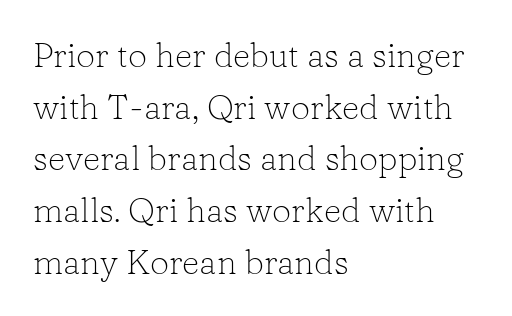
The image shows 34 px light serif type, upright; set left-aligned, normal line spacing (1.52x), normal letter spacing, not underlined; low stroke contrast and a medium x-height.
